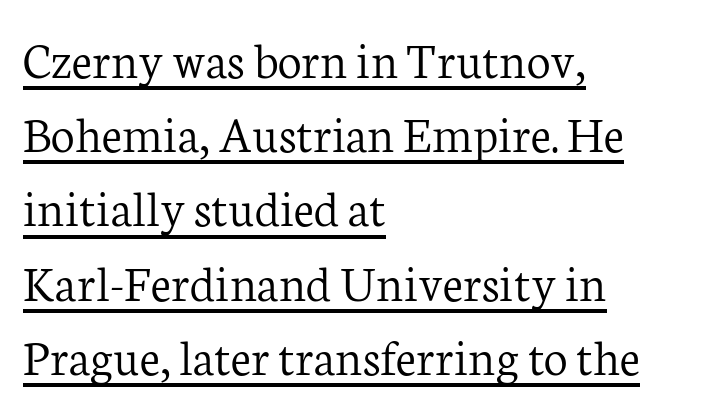
Decoration check: the copy is underlined. Horizontal bands of white between lines are of average thickness. The typography opts for an upright posture over an oblique one. This is serif lettering, the kind often seen in printed books.
